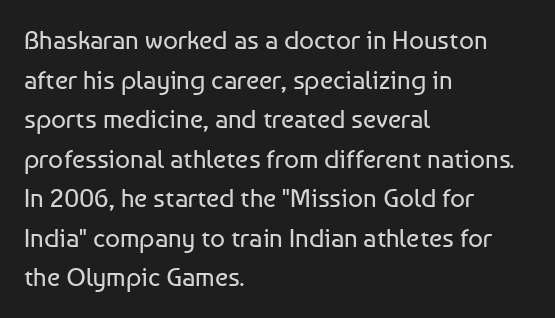
The block of text has a typical density, with ordinary space between rows. The line texture is even and compact thanks to regular tracking. Nothing heavy about these letters — not bold at all. Which margin do the lines hug? The left one — the right edge is uneven.
